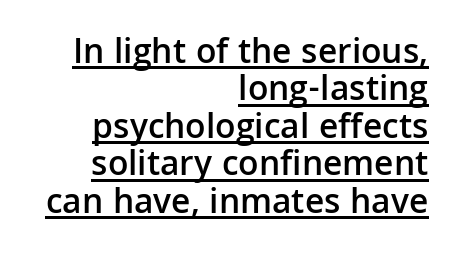
Semibold letterforms, between regular and bold. Spacing between characters is what you'd get straight out of the box. Glance below the letters and you will spot a drawn line. Looks like regular typesetting: each glyph gets only the width it needs.
